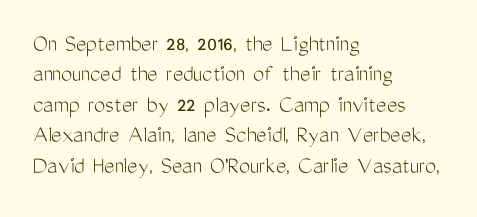
Q: Is the text bold? A: No.
Q: Is the text italic (slanted)? A: No, it is upright.
Q: Is the text underlined? A: No.
Q: How is the paragraph aligned? A: Left-aligned.
Q: Is the spacing between letters normal or unusually wide? A: Normal.
